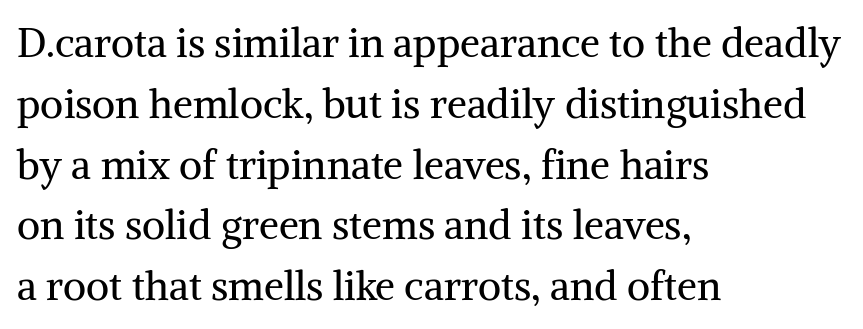
{"serif": "yes", "italic": "no", "bold": "no", "weight": "regular", "width": "normal", "stroke_contrast": "medium", "x_height": "medium", "monospaced": "no", "underline": "no", "align": "left", "line_spacing": "normal", "line_spacing_ratio": 1.52, "letter_spacing": "normal", "letter_spacing_em": 0.0, "glyph_px": 40}
